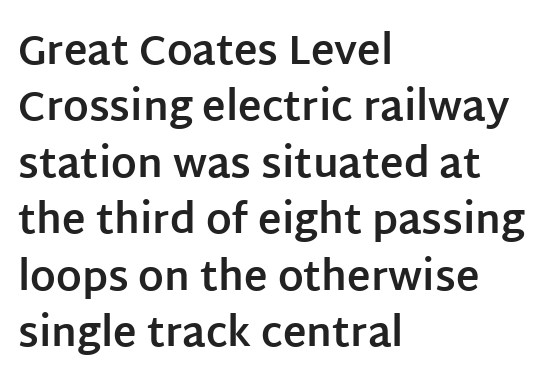
{"serif": "no", "italic": "no", "bold": "yes", "weight": "bold", "width": "normal", "stroke_contrast": "low", "x_height": "large", "monospaced": "no", "underline": "no", "align": "left", "line_spacing": "normal", "line_spacing_ratio": 1.41, "letter_spacing": "normal", "letter_spacing_em": 0.0, "glyph_px": 40}
